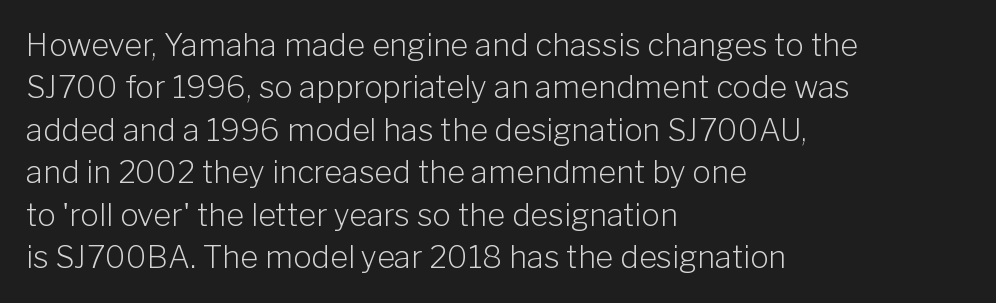
The image shows 31 px light sans-serif type, upright; set left-aligned, normal line spacing (1.37x), normal letter spacing, not underlined; low stroke contrast and a medium x-height.
